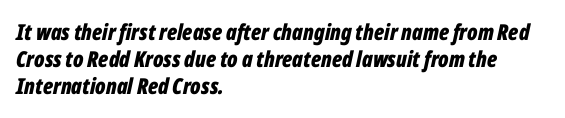
{"italic": "yes", "lean": "right", "slant_degrees": 12, "bold": "yes", "underline": "no", "align": "left", "line_spacing_ratio": 1.23, "letter_spacing": "normal", "letter_spacing_em": 0.0, "glyph_px": 22}
